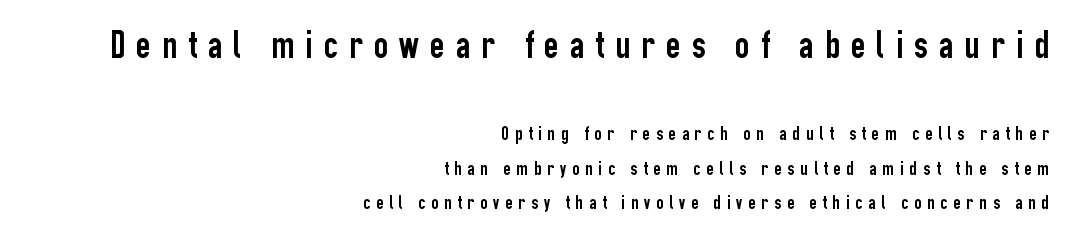
{"serif": "no", "italic": "no", "width": "condensed", "stroke_contrast": "low", "x_height": "medium", "monospaced": "no", "underline": "no", "align": "right", "line_spacing_ratio": 1.72, "letter_spacing": "wide", "letter_spacing_em": 0.29, "larger_block": "first", "size_ratio": 1.95, "glyph_px": 39}
